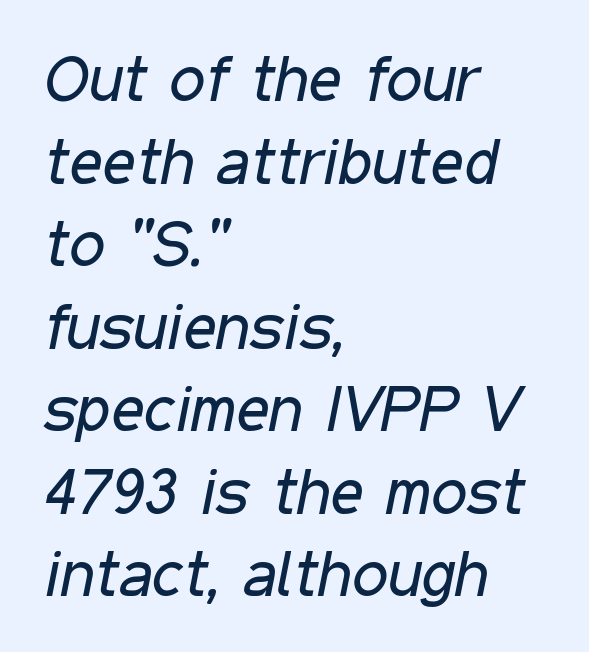
{"italic": "yes", "lean": "right", "slant_degrees": 11, "bold": "no", "weight": "regular", "width": "condensed", "stroke_contrast": "low", "x_height": "medium", "monospaced": "no", "underline": "no", "align": "left", "line_spacing": "normal", "line_spacing_ratio": 1.29, "letter_spacing": "normal", "letter_spacing_em": 0.0, "glyph_px": 64}
